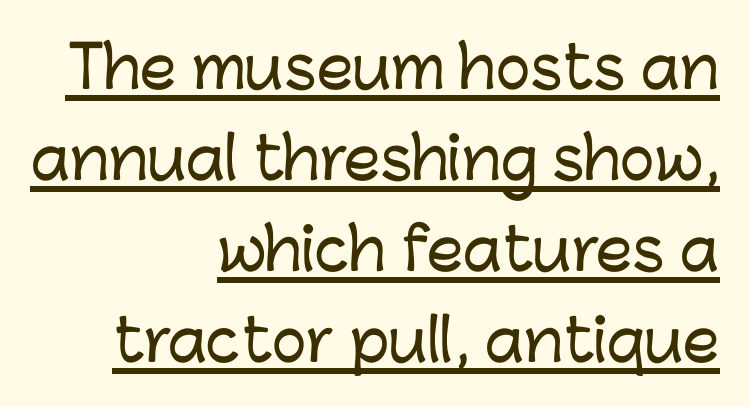
Note: no serifs on the glyphs. The specimen reads as upright at a glance. Caption: standard tracking, unaltered. Does the leading feel generous? No, just average. Notice how the passage keeps a crisp vertical edge on the right only. Think of a printed novel: that variable character pitch is what you see here.
